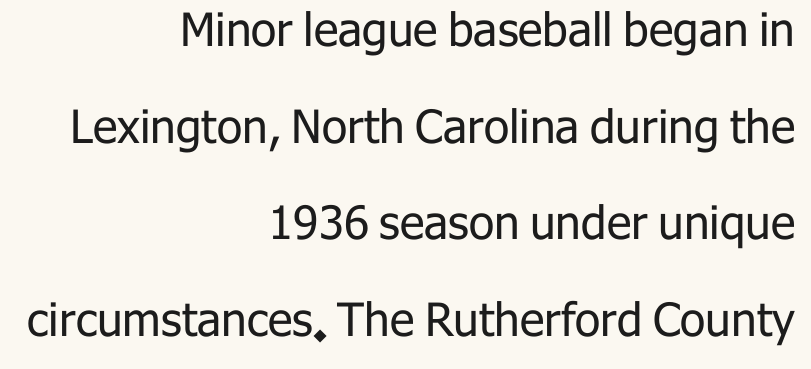
Q: Is the text bold? A: No.
Q: Is the text italic (slanted)? A: No, it is upright.
Q: Is the typeface a serif or a sans-serif typeface? A: Sans-serif.
Q: Is the text underlined? A: No.
Q: How is the paragraph aligned? A: Right-aligned.
Q: Is the spacing between letters normal or unusually wide? A: Normal.
Q: Is the spacing between lines tight, normal or loose? A: Loose.
Q: Width (condensed, normal, or wide)? A: Normal.
Q: Stroke contrast? A: Low.
Q: x-height? A: Medium.
Q: Monospaced? A: No.
